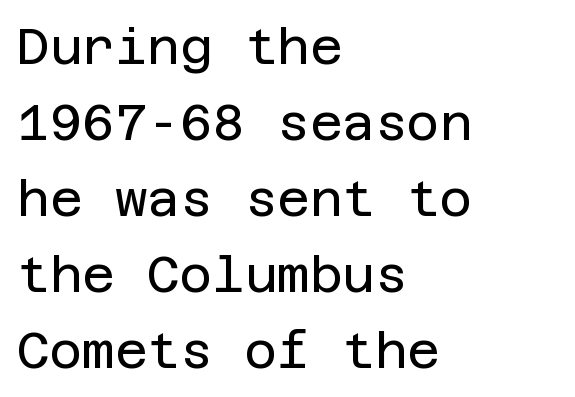
{"serif": "no", "italic": "no", "bold": "no", "weight": "regular", "width": "normal", "stroke_contrast": "low", "x_height": "large", "underline": "no", "align": "left", "line_spacing": "normal", "line_spacing_ratio": 1.52, "letter_spacing": "normal", "letter_spacing_em": 0.0, "glyph_px": 50}
